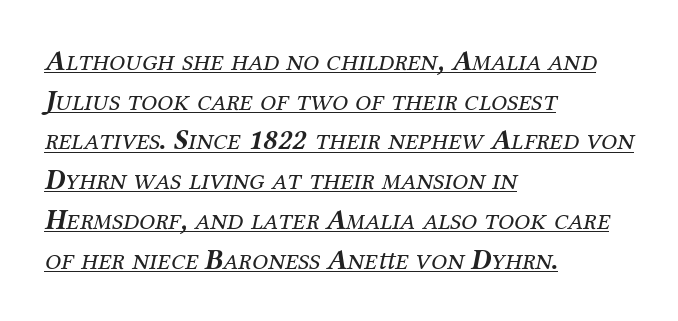
{"serif": "yes", "italic": "yes", "lean": "right", "slant_degrees": 12, "bold": "no", "weight": "regular", "width": "normal", "stroke_contrast": "medium", "x_height": "medium", "monospaced": "no", "underline": "yes", "align": "left", "line_spacing": "normal", "line_spacing_ratio": 1.37, "letter_spacing": "normal", "letter_spacing_em": 0.0, "glyph_px": 29}
